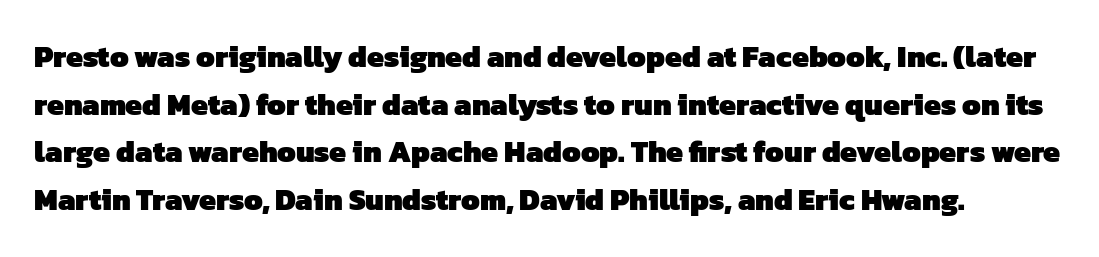
{"serif": "no", "bold": "yes", "weight": "heavy", "width": "normal", "stroke_contrast": "low", "x_height": "medium", "monospaced": "no", "underline": "no", "line_spacing": "normal", "line_spacing_ratio": 1.59, "letter_spacing": "normal", "letter_spacing_em": 0.0, "glyph_px": 30}
